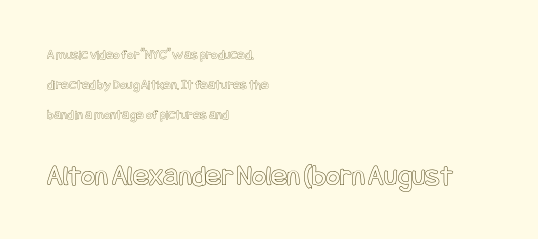
{"italic": "no", "width": "condensed", "x_height": "large", "underline": "no", "align": "left", "line_spacing": "loose", "line_spacing_ratio": 2.15, "letter_spacing": "normal", "letter_spacing_em": 0.0, "larger_block": "second", "size_ratio": 2.14, "glyph_px": 30}
